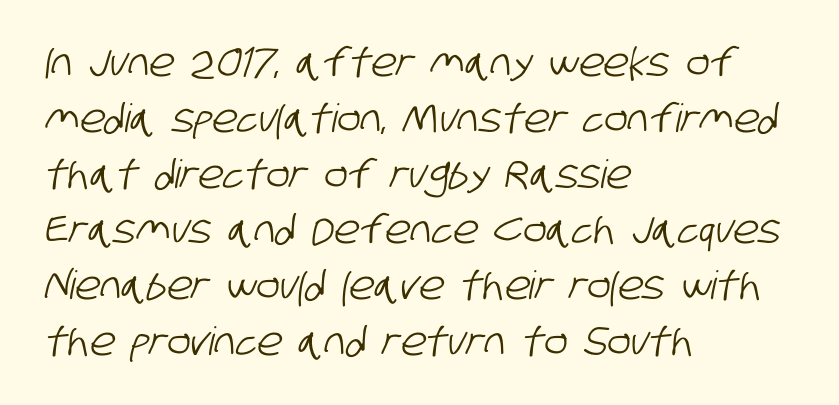
Q: Is the typeface a serif or a sans-serif typeface? A: Sans-serif.
Q: Is the text underlined? A: No.
Q: How is the paragraph aligned? A: Left-aligned.
Q: Is the spacing between letters normal or unusually wide? A: Normal.
Q: Is the spacing between lines tight, normal or loose? A: Normal.
Q: Width (condensed, normal, or wide)? A: Condensed.
Q: Stroke contrast? A: Low.
Q: x-height? A: Large.
Q: Monospaced? A: No.
